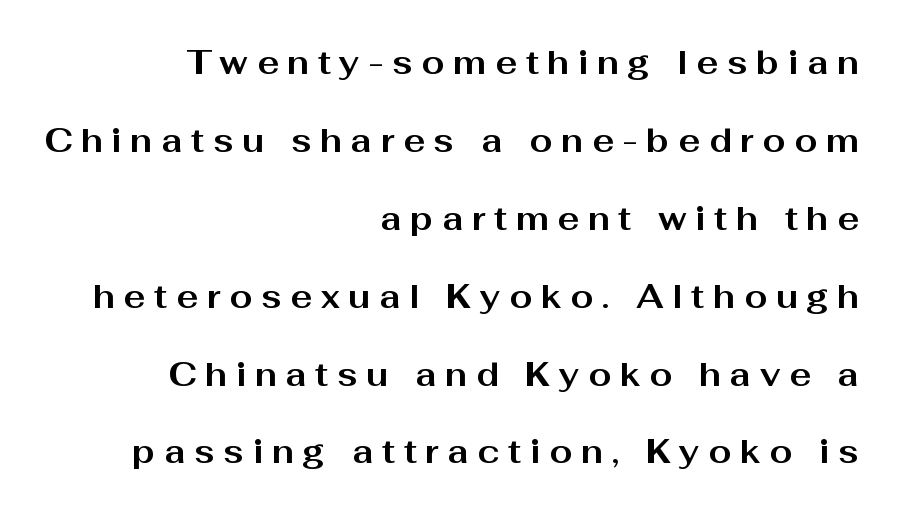
The specimen reads as upright at a glance. Heavy-handed strokes throughout: this text is bold. These lines are rendered in a variable-pitch font. Grotesque or geometric, the face here clearly has no serifs.
